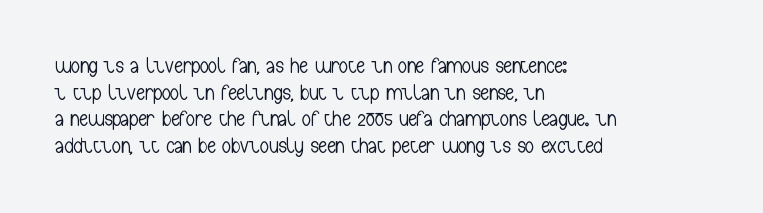
{"italic": "no", "bold": "no", "underline": "no", "align": "left", "line_spacing_ratio": 1.21, "letter_spacing": "normal", "letter_spacing_em": 0.0, "glyph_px": 22}
